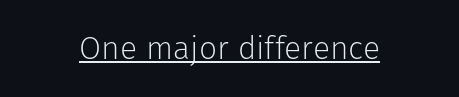
Here the designer chose a conventional face with non-uniform glyph widths. Does the copy run flush right? No — it is centered line by line. Unlike italic type, these characters show no tilt at all. Emphasis is given by a line drawn under the lettering. The strokes are not fattened; the text isn't bold. Short note: letters normally spaced.
